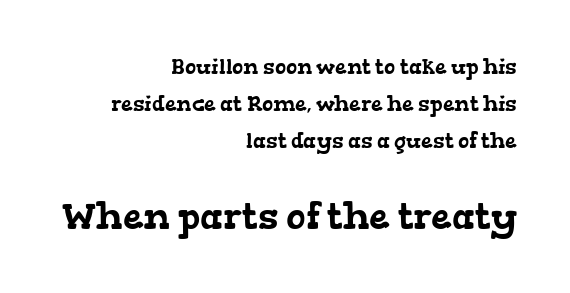
Q: Is the typeface a serif or a sans-serif typeface? A: Serif.
Q: Is the text underlined? A: No.
Q: How is the paragraph aligned? A: Right-aligned.
Q: Is the spacing between letters normal or unusually wide? A: Normal.
Q: Which block of text is set in a larger size, the first (top) or the second (bottom)? A: The second (bottom) one.
Q: Width (condensed, normal, or wide)? A: Wide.
Q: Stroke contrast? A: Low.
Q: x-height? A: Medium.
Q: Monospaced? A: No.
